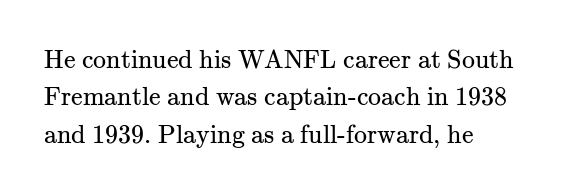
Q: Is the text bold? A: No.
Q: Is the text italic (slanted)? A: No, it is upright.
Q: Is the text underlined? A: No.
Q: How is the paragraph aligned? A: Left-aligned.
Q: Is the spacing between letters normal or unusually wide? A: Normal.
Q: Is the spacing between lines tight, normal or loose? A: Normal.
